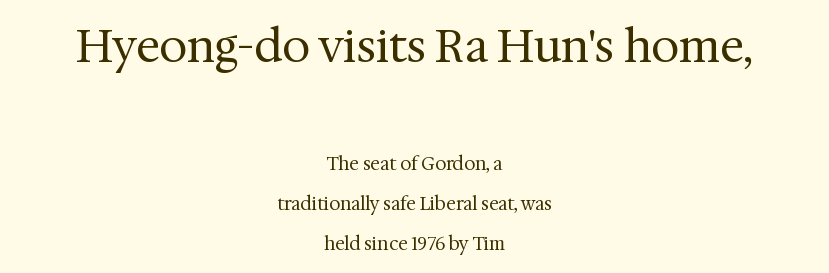
The horizontal fit of the characters is conventional and even. The space beneath each line is pristine and unruled. Here the designer chose a conventional face with non-uniform glyph widths. The space between consecutive lines is lavish.
